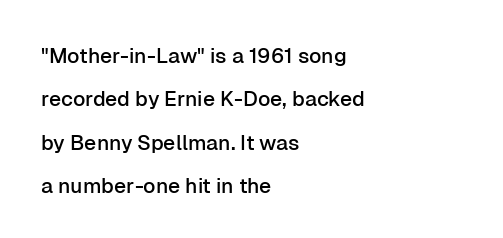
The image shows 21 px text type, upright; set left-aligned, loose line spacing (2.06x), normal letter spacing, not underlined.
